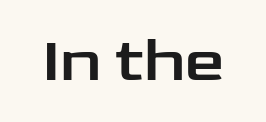
Look at the bottom of the vertical strokes: they stop flat, with no serifs. The gaps between neighbouring characters are ordinary and unremarkable. Decoration check: the copy has no underline. Proportional: the letters do not fall into vertical columns. The lettering stays uniformly vertical, giving the passage a roman look.
